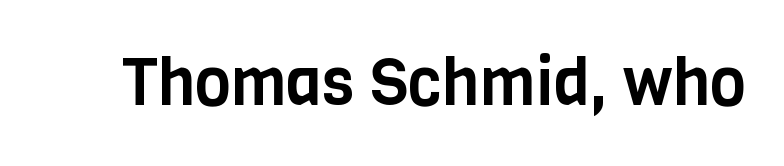
Is this a fixed-width face? No — the glyphs have proportional, varying widths. Underlining? Definitely not there. In terms of posture, this sample is upright. The face used here is rendered with its standard letterfit. The glyphs in this specimen are sans serif.
